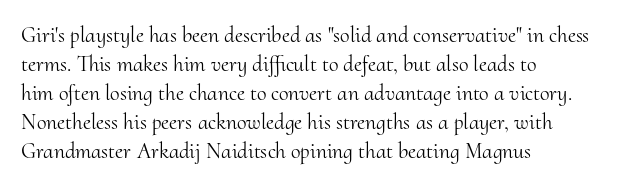
Tall strokes in this sample are plumb rather than angled. The passage shown has conventional tracking throughout. Every row of glyphs begins at an identical x-position on the left. A normal amount of white space separates one row of letters from the next. Type without underlining.
